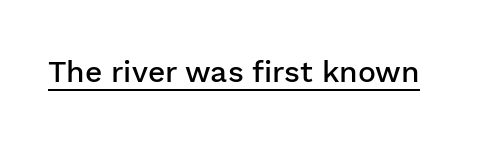
The image shows 30 px semibold sans-serif type, upright; set normal letter spacing, underlined; low stroke contrast and a medium x-height.
